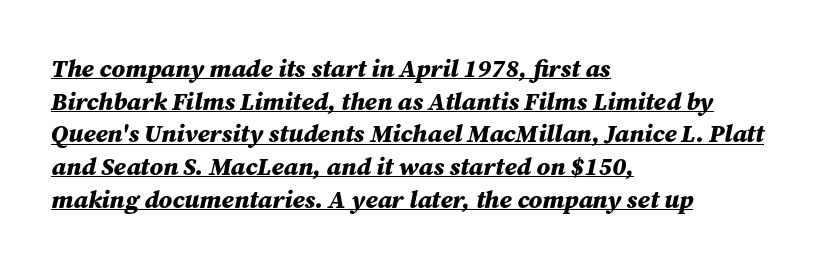
Caption: bold face, heavy strokes. Characters follow at the spacing the type designer built in. Caption: lettering with a line underneath. Each line starts at the same left margin while the right side varies.
